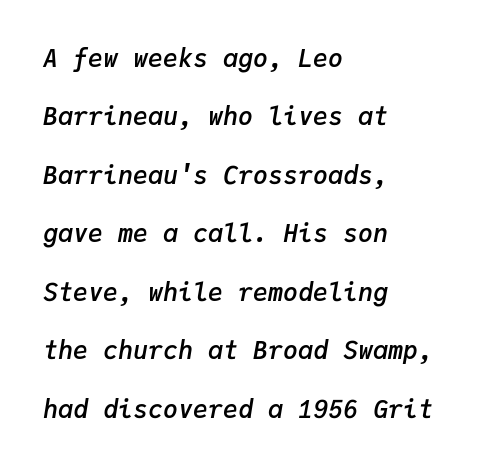
{"italic": "yes", "lean": "right", "slant_degrees": 9, "bold": "semi", "underline": "no", "align": "left", "line_spacing": "loose", "line_spacing_ratio": 2.34, "letter_spacing": "normal", "letter_spacing_em": 0.0, "glyph_px": 25}
